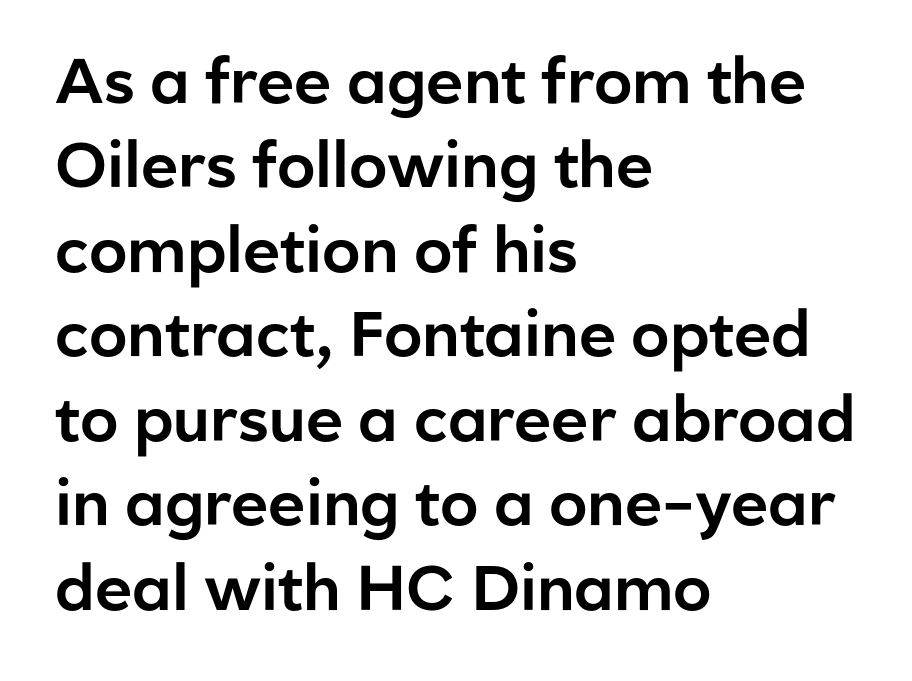
The image shows 63 px sans-serif type, upright; set left-aligned, normal line spacing (1.34x), normal letter spacing, not underlined; low stroke contrast and a medium x-height.
